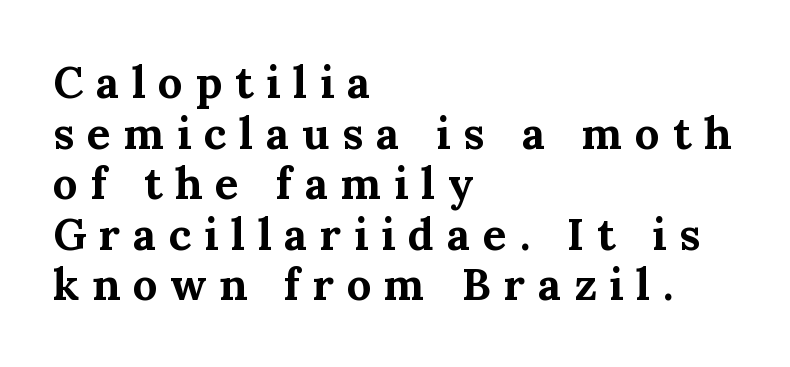
{"serif": "yes", "italic": "no", "bold": "yes", "weight": "bold", "width": "normal", "stroke_contrast": "medium", "x_height": "medium", "monospaced": "no", "underline": "no", "align": "left", "line_spacing": "tight", "line_spacing_ratio": 1.15, "letter_spacing": "wide", "letter_spacing_em": 0.29, "glyph_px": 44}
